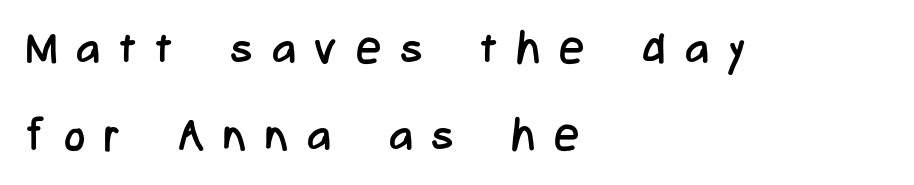
{"serif": "no", "italic": "no", "bold": "no", "weight": "regular", "width": "condensed", "stroke_contrast": "low", "x_height": "medium", "monospaced": "no", "underline": "no", "align": "left", "line_spacing": "loose", "line_spacing_ratio": 1.94, "letter_spacing": "wide", "letter_spacing_em": 0.42, "glyph_px": 45}
